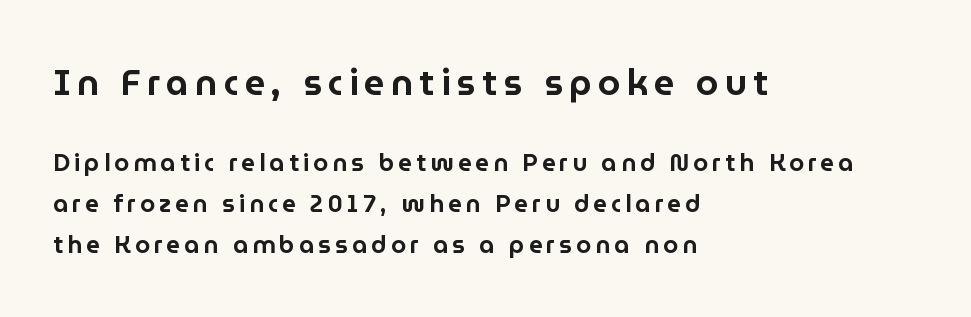
{"serif": "no", "italic": "no", "width": "normal", "stroke_contrast": "low", "x_height": "medium", "monospaced": "no", "underline": "no", "align": "left", "line_spacing": "normal", "line_spacing_ratio": 1.7, "larger_block": "first", "size_ratio": 1.5, "glyph_px": 36}
